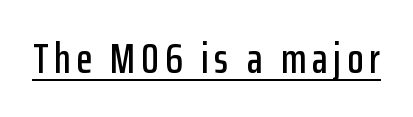
Does a line run under the words? Yes, clearly. Regarding serifs, this sample does without them. Style check: upright. Is this a fixed-width face? No — the glyphs have proportional, varying widths.
